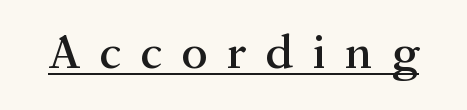
Q: Is the text italic (slanted)? A: No, it is upright.
Q: Is the typeface a serif or a sans-serif typeface? A: Serif.
Q: Is the text underlined? A: Yes.
Q: Is the spacing between letters normal or unusually wide? A: Unusually wide.
Q: Width (condensed, normal, or wide)? A: Normal.
Q: Stroke contrast? A: Medium.
Q: x-height? A: Medium.
Q: Monospaced? A: No.
